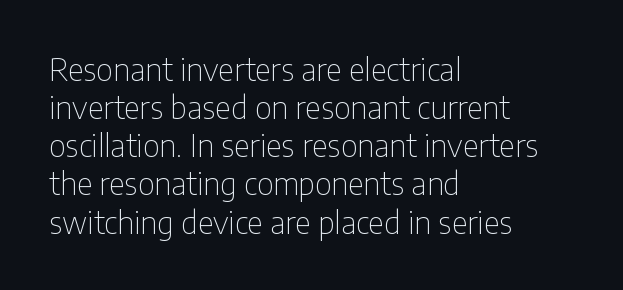
Q: Is the text bold? A: No.
Q: Is the text italic (slanted)? A: No, it is upright.
Q: Is the typeface a serif or a sans-serif typeface? A: Sans-serif.
Q: Is the text underlined? A: No.
Q: How is the paragraph aligned? A: Left-aligned.
Q: Is the spacing between letters normal or unusually wide? A: Normal.
Q: Width (condensed, normal, or wide)? A: Condensed.
Q: Stroke contrast? A: Low.
Q: x-height? A: Medium.
Q: Monospaced? A: No.
